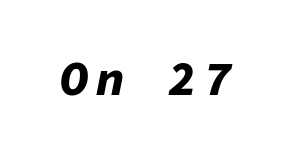
Q: Is the text bold? A: Yes.
Q: Is the text italic (slanted)? A: Yes, it leans right by about 11 degrees.
Q: Is the text underlined? A: No.
Q: Width (condensed, normal, or wide)? A: Normal.
Q: Stroke contrast? A: Low.
Q: x-height? A: Medium.
Q: Monospaced? A: Yes.
